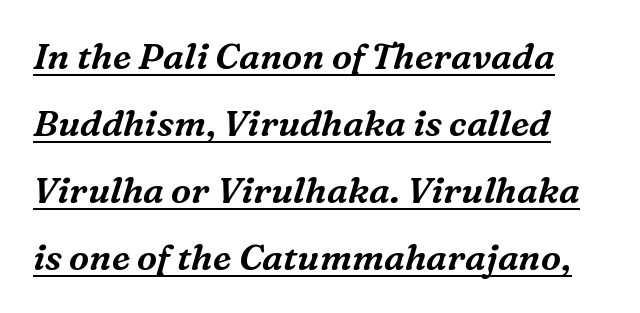
Q: Is the text italic (slanted)? A: Yes, it leans right by about 16 degrees.
Q: Is the typeface a serif or a sans-serif typeface? A: Serif.
Q: Is the text underlined? A: Yes.
Q: Is the spacing between letters normal or unusually wide? A: Normal.
Q: Width (condensed, normal, or wide)? A: Normal.
Q: Stroke contrast? A: Medium.
Q: x-height? A: Medium.
Q: Monospaced? A: No.
